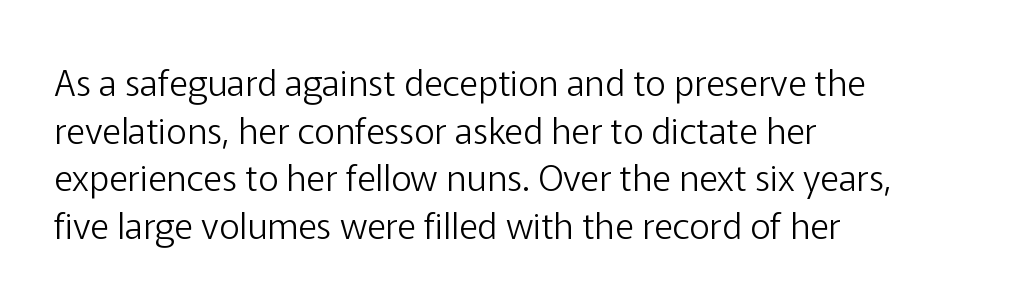
Q: Is the text bold? A: No.
Q: Is the text italic (slanted)? A: No, it is upright.
Q: Is the typeface a serif or a sans-serif typeface? A: Sans-serif.
Q: Is the text underlined? A: No.
Q: How is the paragraph aligned? A: Left-aligned.
Q: Is the spacing between letters normal or unusually wide? A: Normal.
Q: Is the spacing between lines tight, normal or loose? A: Normal.
Q: Width (condensed, normal, or wide)? A: Normal.
Q: Stroke contrast? A: Low.
Q: x-height? A: Medium.
Q: Monospaced? A: No.
